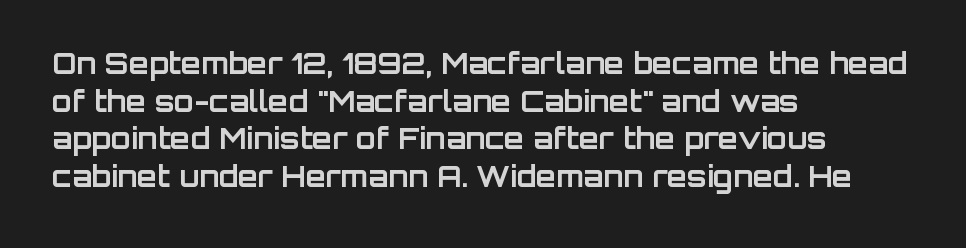
A bare baseline throughout the passage. The letters advance in unequal steps, a hallmark of proportional type. The rag falls on the right side of this text block. The letters carry no serifs — their stems end cleanly without finishing strokes. Pretty heavy lettering here — definitely bold.
